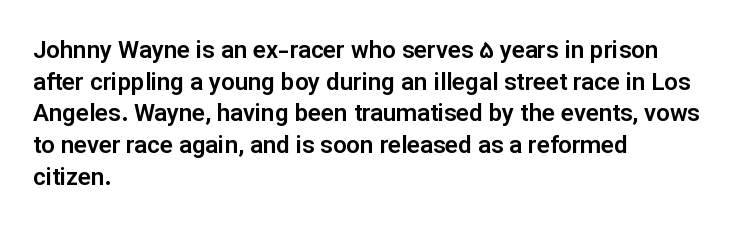
Q: Is the text italic (slanted)? A: No, it is upright.
Q: Is the text underlined? A: No.
Q: How is the paragraph aligned? A: Left-aligned.
Q: Is the spacing between letters normal or unusually wide? A: Normal.
Q: Is the spacing between lines tight, normal or loose? A: Normal.
